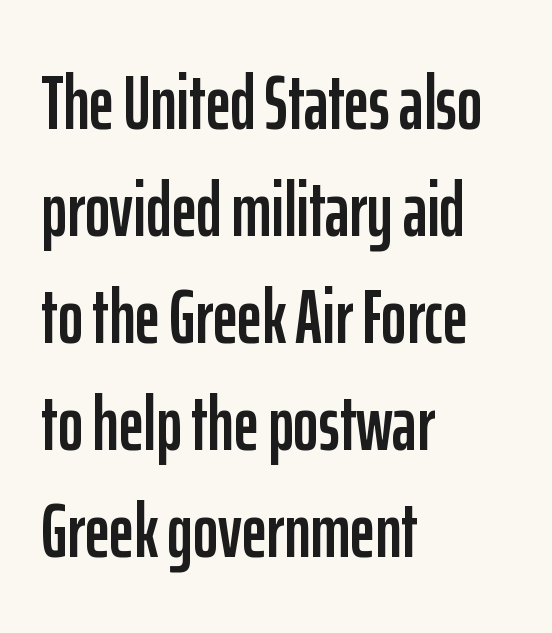
{"serif": "no", "italic": "no", "width": "condensed", "stroke_contrast": "low", "x_height": "medium", "monospaced": "no", "underline": "no", "align": "left", "line_spacing": "normal", "line_spacing_ratio": 1.39, "letter_spacing": "normal", "letter_spacing_em": 0.0, "glyph_px": 77}
